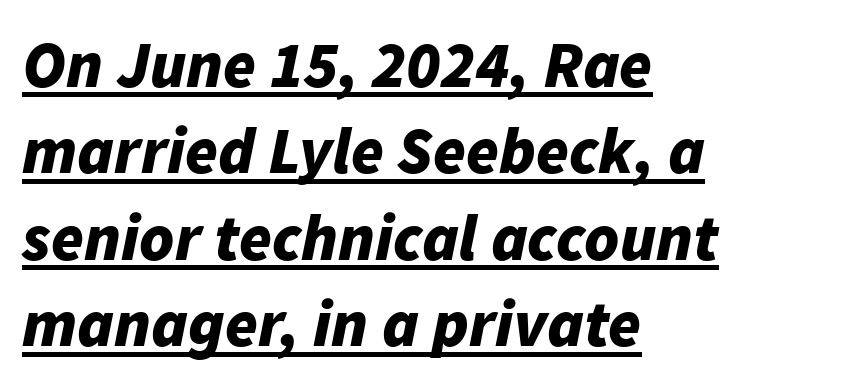
Q: Is the text bold? A: Yes.
Q: Is the text italic (slanted)? A: Yes, it leans right by about 11 degrees.
Q: Is the text underlined? A: Yes.
Q: How is the paragraph aligned? A: Left-aligned.
Q: Is the spacing between letters normal or unusually wide? A: Normal.
Q: Is the spacing between lines tight, normal or loose? A: Normal.
Q: Width (condensed, normal, or wide)? A: Normal.
Q: Stroke contrast? A: Low.
Q: x-height? A: Medium.
Q: Monospaced? A: No.
